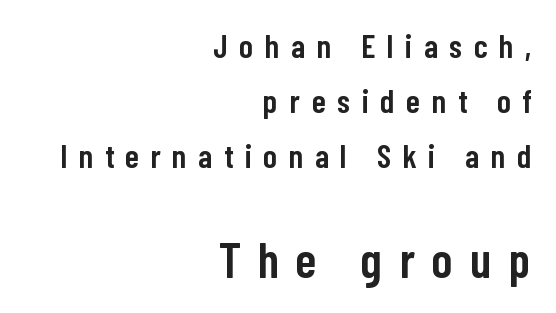
Q: Is the text bold? A: Semi-bold.
Q: Is the text italic (slanted)? A: No, it is upright.
Q: Is the typeface a serif or a sans-serif typeface? A: Sans-serif.
Q: Is the text underlined? A: No.
Q: How is the paragraph aligned? A: Right-aligned.
Q: Is the spacing between letters normal or unusually wide? A: Unusually wide.
Q: Is the spacing between lines tight, normal or loose? A: Normal.
Q: Which block of text is set in a larger size, the first (top) or the second (bottom)? A: The second (bottom) one.
Q: Width (condensed, normal, or wide)? A: Condensed.
Q: Stroke contrast? A: Low.
Q: x-height? A: Medium.
Q: Monospaced? A: No.
